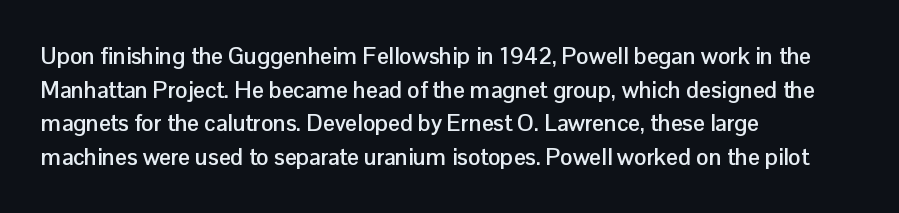
{"italic": "no", "bold": "yes", "underline": "no", "align": "left", "line_spacing": "normal", "line_spacing_ratio": 1.46, "letter_spacing": "normal", "letter_spacing_em": 0.0, "glyph_px": 23}
